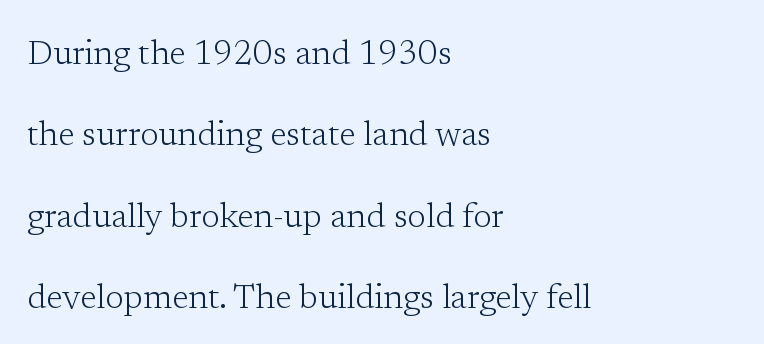
The image shows 34 px light serif type, upright; set left-aligned, loose line spacing (2.39x), normal letter spacing, not underlined; low stroke contrast and a medium x-height.
